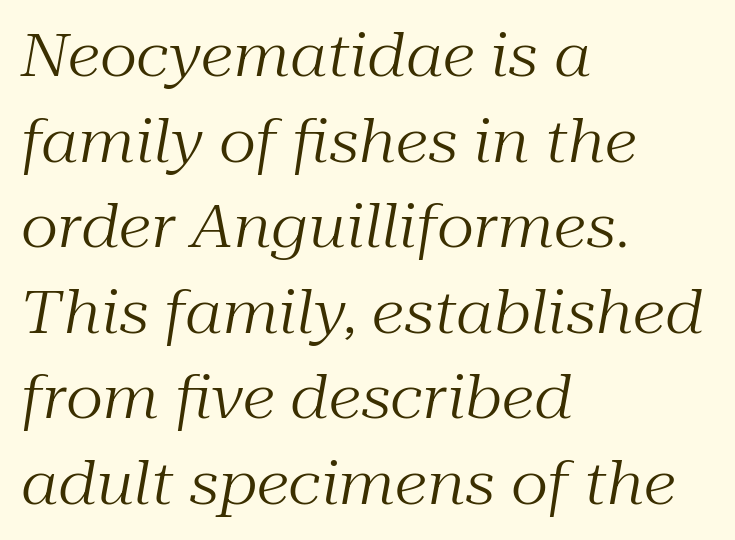
The image shows 59 px regular-weight serif type, italic (leaning right); set left-aligned, normal line spacing (1.45x), normal letter spacing, not underlined; medium stroke contrast and a medium x-height.
